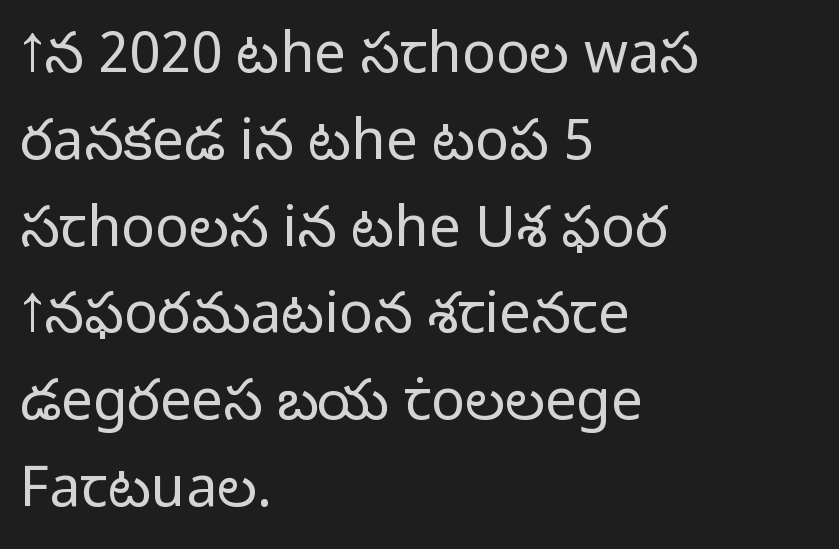
The image shows 56 px light sans-serif type, upright; set left-aligned, normal line spacing (1.55x), normal letter spacing, not underlined; low stroke contrast and a medium x-height.
